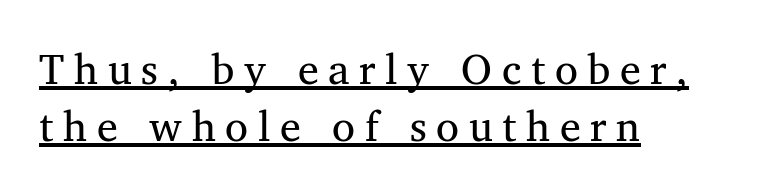
{"serif": "yes", "width": "normal", "stroke_contrast": "medium", "x_height": "medium", "monospaced": "no", "underline": "yes", "align": "left", "line_spacing": "normal", "line_spacing_ratio": 1.35, "letter_spacing": "wide", "letter_spacing_em": 0.23, "glyph_px": 42}
